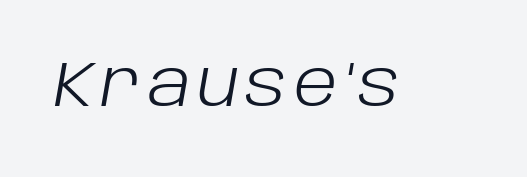
{"italic": "yes", "lean": "right", "slant_degrees": 10, "bold": "no", "weight": "light", "width": "normal", "stroke_contrast": "low", "x_height": "large", "monospaced": "no", "underline": "no", "glyph_px": 63}
